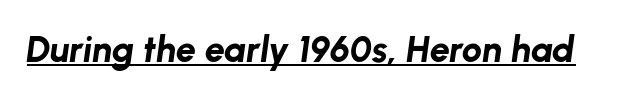
Q: Is the text bold? A: Yes.
Q: Is the text italic (slanted)? A: Yes, it leans right by about 8 degrees.
Q: Is the text underlined? A: Yes.
Q: Is the spacing between letters normal or unusually wide? A: Normal.
Q: Width (condensed, normal, or wide)? A: Normal.
Q: Stroke contrast? A: Low.
Q: x-height? A: Medium.
Q: Monospaced? A: No.
